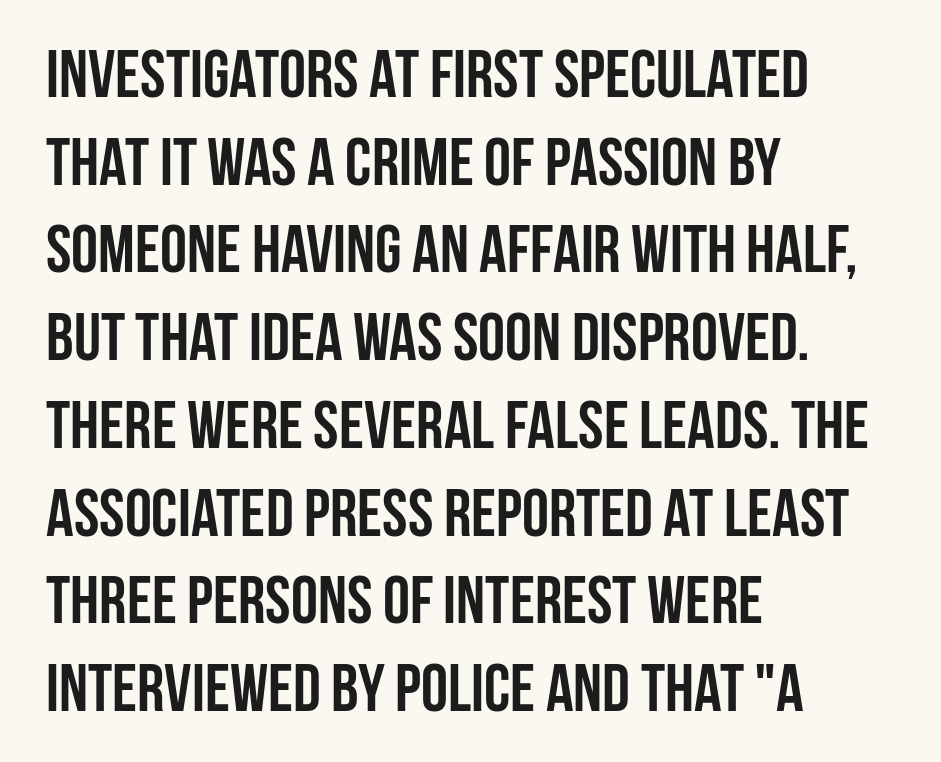
{"serif": "no", "italic": "no", "bold": "yes", "weight": "semibold", "width": "condensed", "stroke_contrast": "low", "x_height": "large", "monospaced": "no", "underline": "no", "align": "left", "line_spacing": "normal", "line_spacing_ratio": 1.29, "letter_spacing": "normal", "letter_spacing_em": 0.0, "glyph_px": 68}
